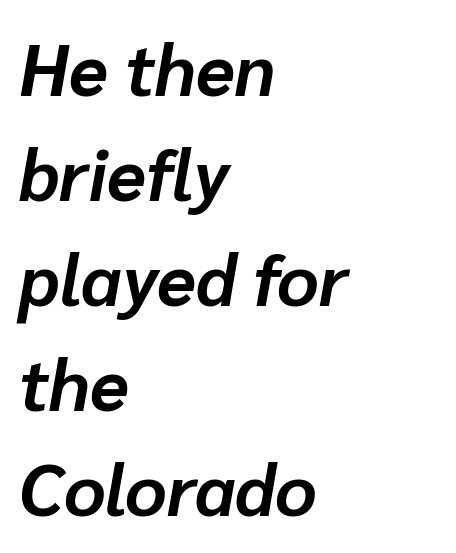
{"italic": "yes", "lean": "right", "slant_degrees": 10, "bold": "yes", "weight": "bold", "width": "normal", "stroke_contrast": "low", "x_height": "medium", "monospaced": "no", "underline": "no", "align": "left", "line_spacing": "normal", "line_spacing_ratio": 1.46, "letter_spacing": "normal", "letter_spacing_em": 0.0, "glyph_px": 72}
